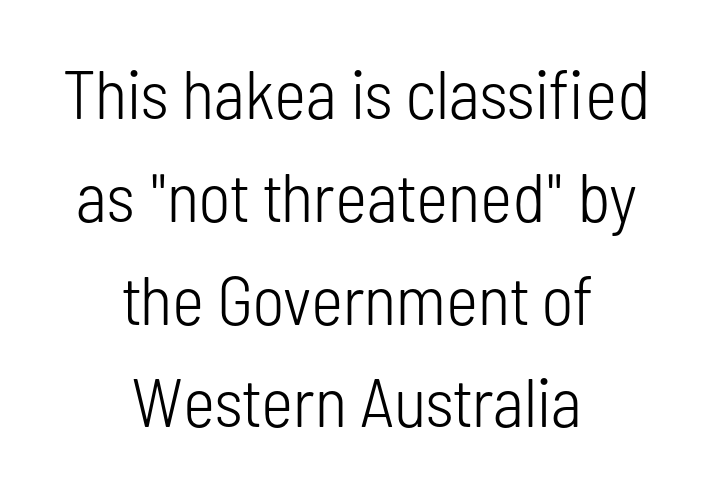
The image shows 69 px light, condensed sans-serif type, upright; set centered, normal line spacing (1.49x), normal letter spacing, not underlined; low stroke contrast and a medium x-height.
